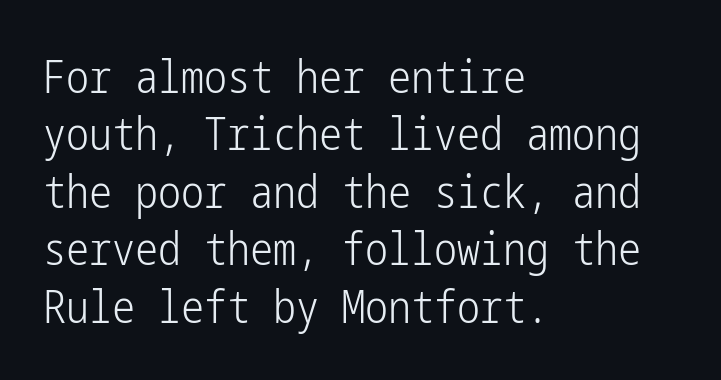
Q: Is the text bold? A: No.
Q: Is the text italic (slanted)? A: No, it is upright.
Q: Is the typeface a serif or a sans-serif typeface? A: Sans-serif.
Q: Is the text underlined? A: No.
Q: How is the paragraph aligned? A: Left-aligned.
Q: Is the spacing between letters normal or unusually wide? A: Normal.
Q: Is the spacing between lines tight, normal or loose? A: Normal.
Q: Width (condensed, normal, or wide)? A: Condensed.
Q: Stroke contrast? A: Low.
Q: x-height? A: Medium.
